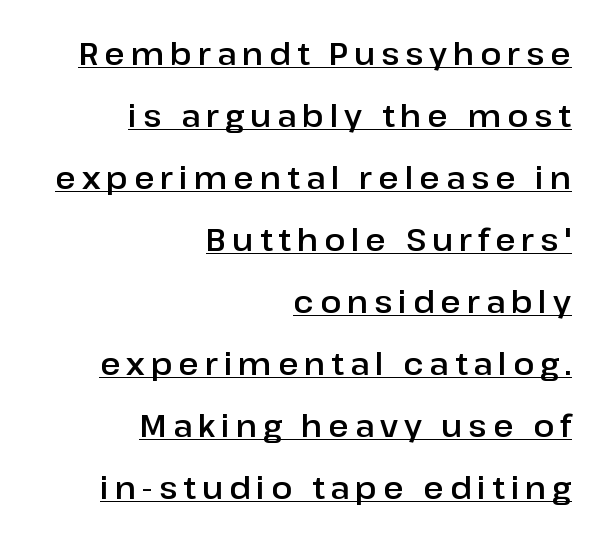
The image shows 31 px sans-serif type, upright; set right-aligned, loose line spacing (2.0x), underlined; low stroke contrast and a medium x-height.
